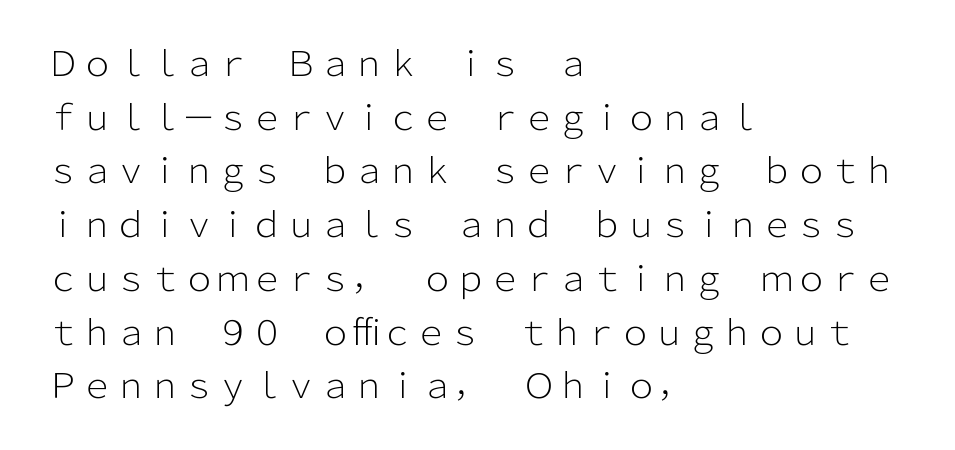
Q: Is the text bold? A: No.
Q: Is the text italic (slanted)? A: No, it is upright.
Q: Is the typeface a serif or a sans-serif typeface? A: Sans-serif.
Q: Is the text underlined? A: No.
Q: How is the paragraph aligned? A: Left-aligned.
Q: Is the spacing between letters normal or unusually wide? A: Normal.
Q: Is the spacing between lines tight, normal or loose? A: Normal.
Q: Width (condensed, normal, or wide)? A: Normal.
Q: Stroke contrast? A: Low.
Q: x-height? A: Medium.
Q: Monospaced? A: No.
